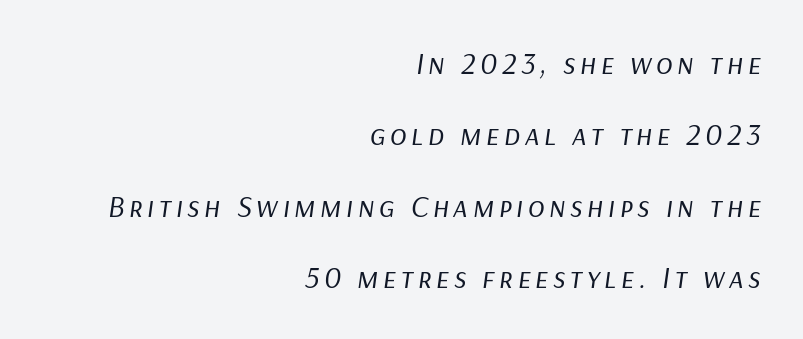
A typesetter would mark this as italic. You could not count columns in this text — the font is proportionally spaced. The compositor pushed each line to the right boundary. Rule under the text: the space is simply empty.
